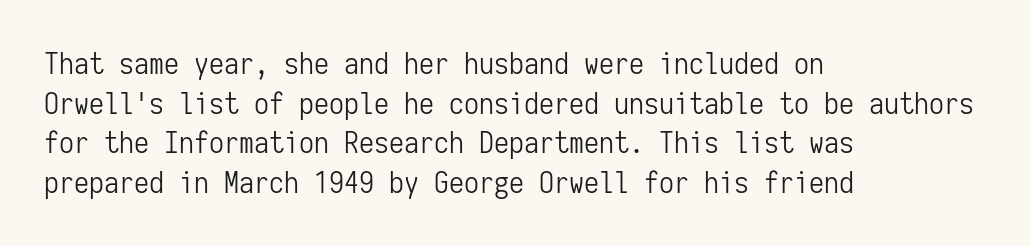
Q: Is the text bold? A: No.
Q: Is the text italic (slanted)? A: No, it is upright.
Q: Is the typeface a serif or a sans-serif typeface? A: Sans-serif.
Q: Is the text underlined? A: No.
Q: How is the paragraph aligned? A: Left-aligned.
Q: Is the spacing between letters normal or unusually wide? A: Normal.
Q: Is the spacing between lines tight, normal or loose? A: Normal.
Q: Width (condensed, normal, or wide)? A: Condensed.
Q: Stroke contrast? A: Low.
Q: x-height? A: Medium.
Q: Monospaced? A: Yes.
